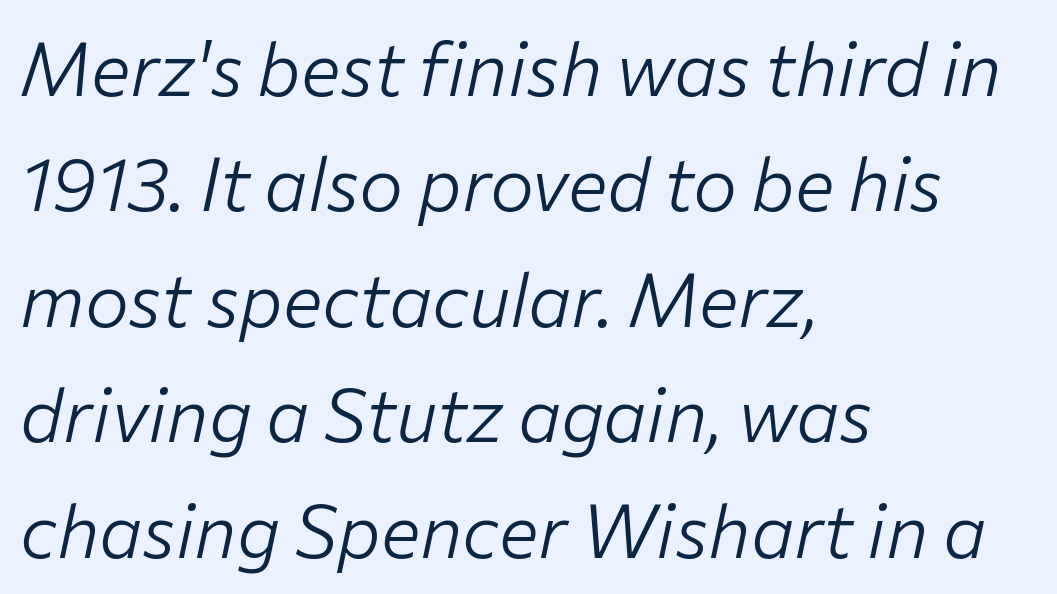
Glance below the letters and you will spot only blank space. Each letter keeps its own natural width here, so spacing adapts to shape. An italicized treatment has been applied to the whole sample. These lines sit exactly where default settings would place them. On a weight scale, this lands at 450 or below.
